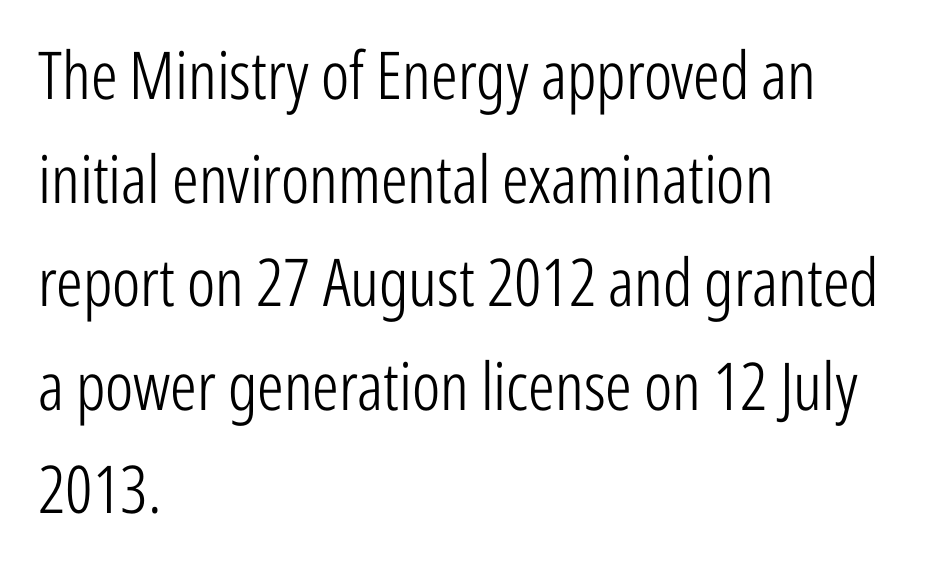
The image shows 66 px light, condensed sans-serif type, upright; set left-aligned, normal line spacing (1.57x), normal letter spacing, not underlined; low stroke contrast and a medium x-height.
